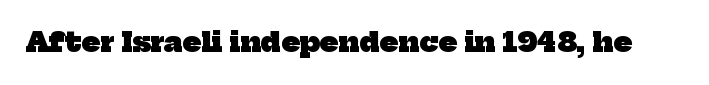
Q: Is the text bold? A: Yes.
Q: Is the text underlined? A: No.
Q: Is the spacing between letters normal or unusually wide? A: Normal.
